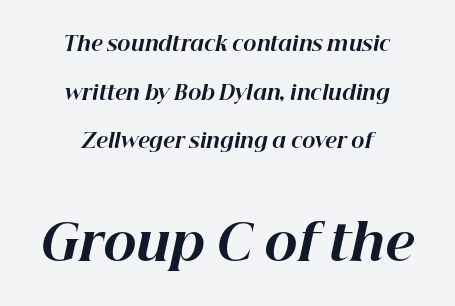
The image shows 50 px bold type, italic (leaning right); set centered, loose line spacing (2.43x), normal letter spacing, not underlined; the second (bottom) block is 2.5x larger; high stroke contrast and a medium x-height.
